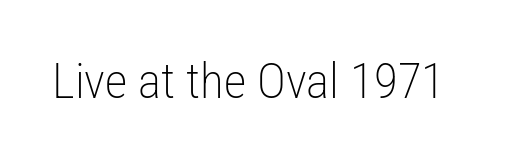
Here the designer chose a conventional face with non-uniform glyph widths. Regarding serifs, this sample does without them. The letters sit at their default tracking, neither squeezed nor spread. The words here are not underlined. This is roman type, the default non-slanted kind. The face looks like a standard text weight, possibly lighter.
